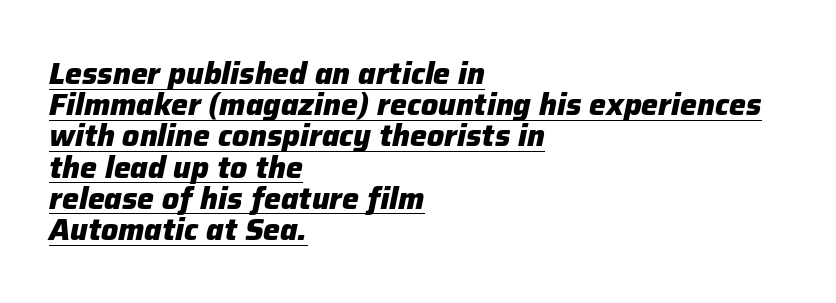
{"italic": "yes", "lean": "right", "slant_degrees": 12, "bold": "yes", "weight": "heavy", "width": "normal", "stroke_contrast": "low", "x_height": "medium", "monospaced": "no", "underline": "yes", "align": "left", "line_spacing": "tight", "line_spacing_ratio": 1.04, "letter_spacing": "normal", "letter_spacing_em": 0.0, "glyph_px": 30}
